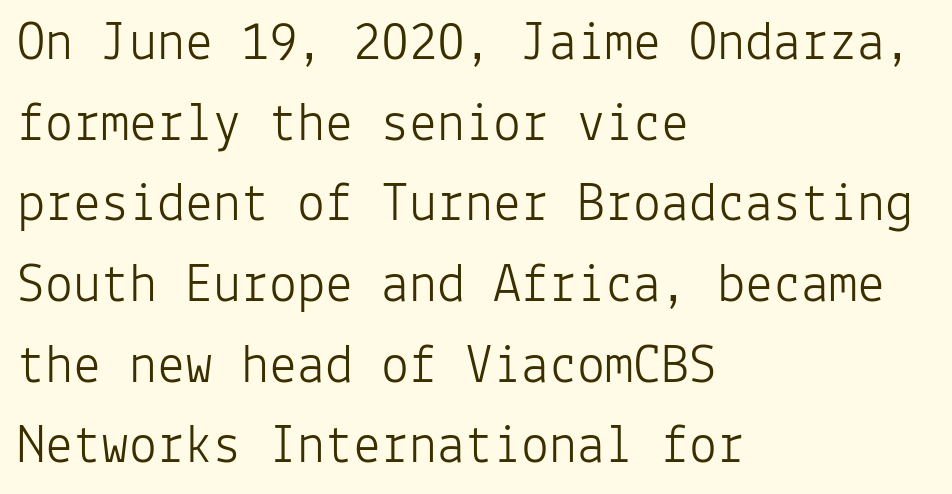
{"serif": "no", "italic": "no", "bold": "no", "weight": "light", "width": "normal", "stroke_contrast": "low", "x_height": "medium", "monospaced": "yes", "underline": "no", "align": "left", "line_spacing": "normal", "line_spacing_ratio": 1.44, "letter_spacing": "normal", "letter_spacing_em": 0.0, "glyph_px": 56}
